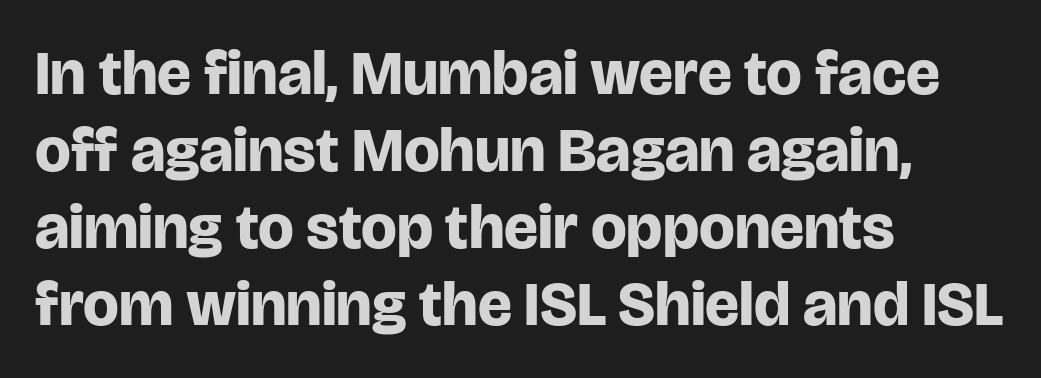
Layout note: lines flush left. Unlike italic type, these characters show no tilt at all. Letter spacing: default. These lines are rendered in a variable-pitch font. On the weight axis this lands at bold, roughly 700. Does the type have serifs? No, each stem ends abruptly.
